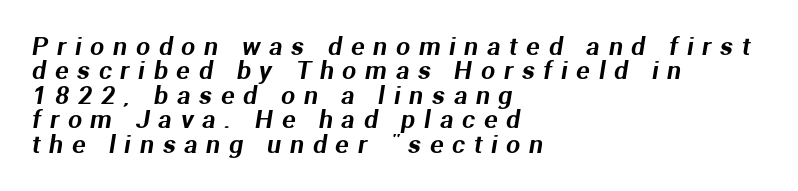
Whoever set this chose condensed vertical rhythm over breathing room. The paragraph shown leans on its left margin. Caption: expanded tracking, letters set apart. The baseline area is clear.
